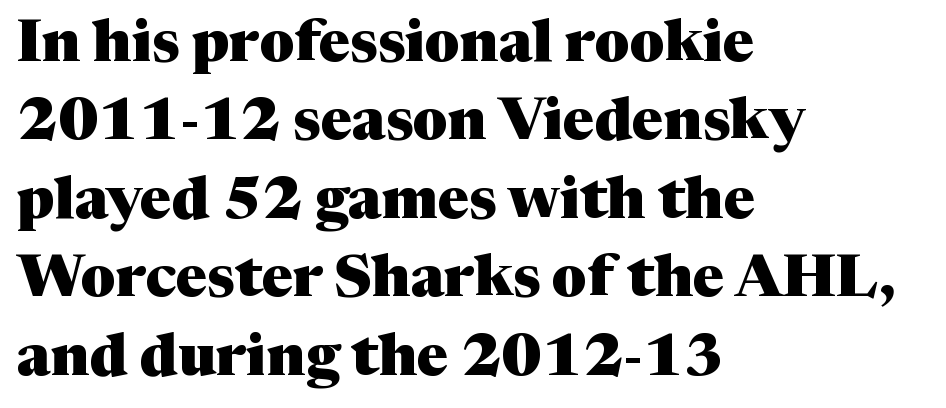
Q: Is the text bold? A: Yes.
Q: Is the text italic (slanted)? A: No, it is upright.
Q: Is the typeface a serif or a sans-serif typeface? A: Serif.
Q: Is the text underlined? A: No.
Q: How is the paragraph aligned? A: Left-aligned.
Q: Is the spacing between letters normal or unusually wide? A: Normal.
Q: Is the spacing between lines tight, normal or loose? A: Normal.
Q: Width (condensed, normal, or wide)? A: Normal.
Q: Stroke contrast? A: Medium.
Q: x-height? A: Medium.
Q: Monospaced? A: No.
